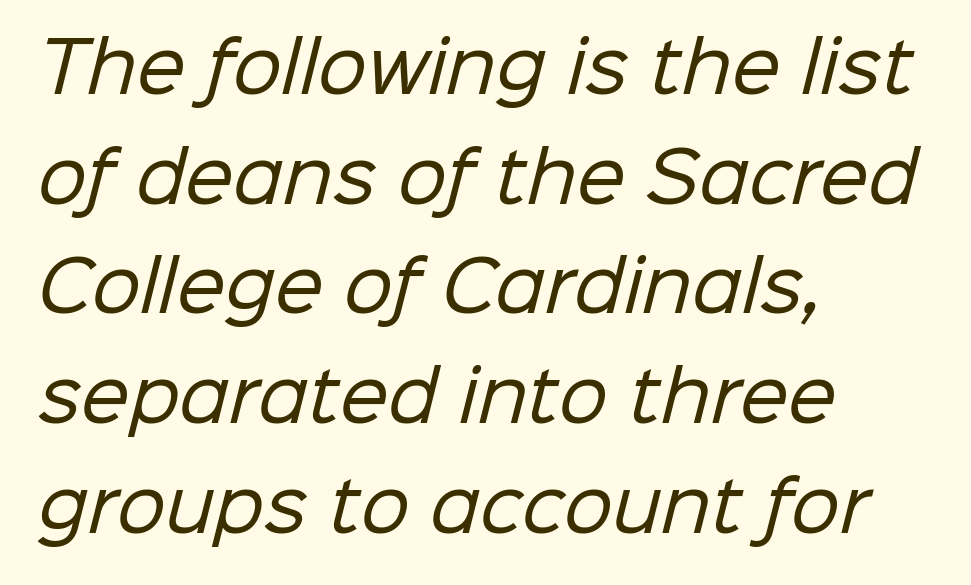
One glance says typical: line gaps are just what's usual. The space directly below the letters is spotless. Vertical stems look standard width or narrower in stroke. The letters carry no serifs — their stems end cleanly without finishing strokes. Casual observation: everything's shoved over to the left.
